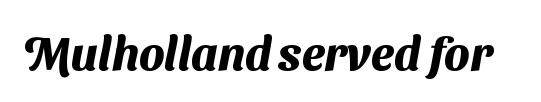
Q: Is the text bold? A: Yes.
Q: Is the typeface a serif or a sans-serif typeface? A: Sans-serif.
Q: Is the text underlined? A: No.
Q: Is the spacing between letters normal or unusually wide? A: Normal.
Q: Width (condensed, normal, or wide)? A: Normal.
Q: Stroke contrast? A: Medium.
Q: x-height? A: Medium.
Q: Monospaced? A: No.
